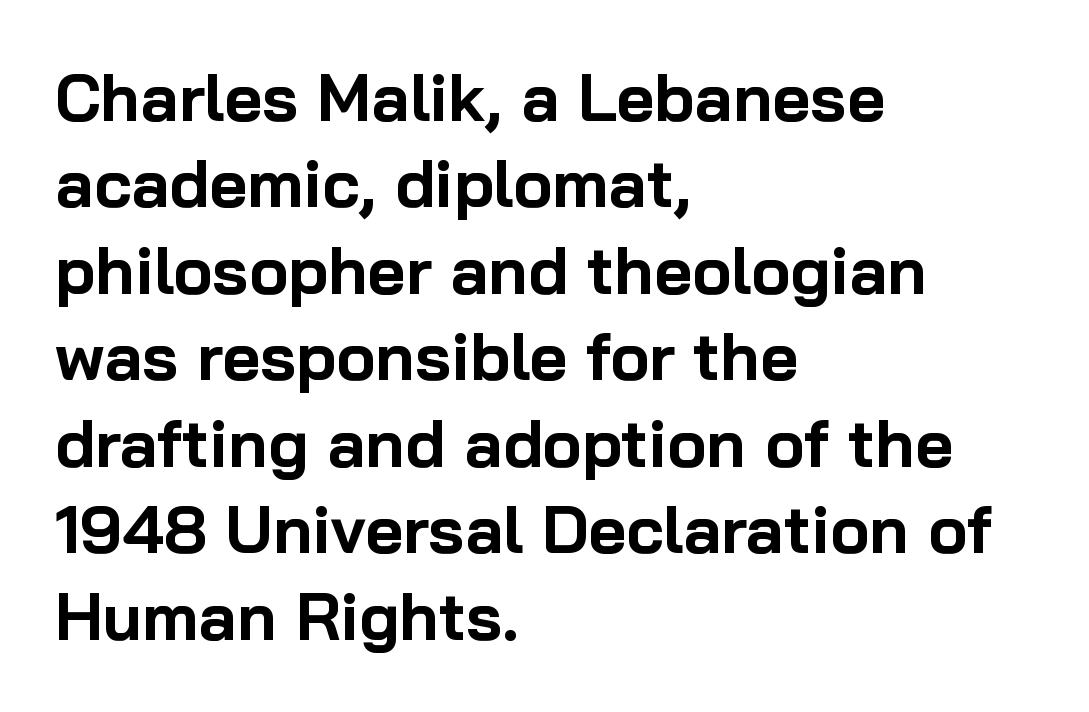
Q: Is the text bold? A: Yes.
Q: Is the text italic (slanted)? A: No, it is upright.
Q: Is the typeface a serif or a sans-serif typeface? A: Sans-serif.
Q: Is the text underlined? A: No.
Q: How is the paragraph aligned? A: Left-aligned.
Q: Is the spacing between letters normal or unusually wide? A: Normal.
Q: Is the spacing between lines tight, normal or loose? A: Normal.
Q: Width (condensed, normal, or wide)? A: Normal.
Q: Stroke contrast? A: Low.
Q: x-height? A: Medium.
Q: Monospaced? A: No.
